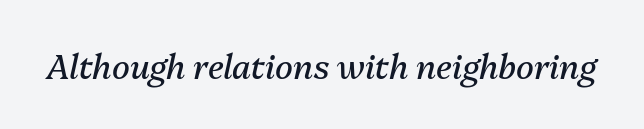
The image shows 33 px regular-weight type, italic (leaning right); set normal letter spacing, not underlined; medium stroke contrast and a medium x-height.
